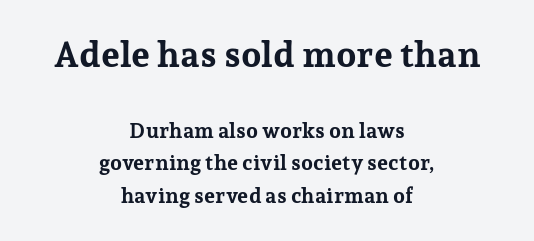
Observe the ordinary spacing: letters are neighbours, not strangers. Any mark beneath the type? The region is blank. These lines were composed using upright roman letters. The text was rendered using a seriffed face with decorative stroke endings. The passage shown stacks its lines at a standard gap. Type size steps down from the first block to the second.
